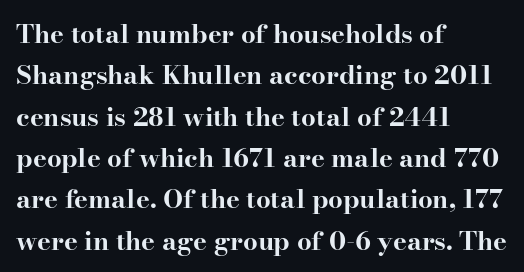
Q: Is the text bold? A: Yes.
Q: Is the text italic (slanted)? A: No, it is upright.
Q: Is the text underlined? A: No.
Q: How is the paragraph aligned? A: Left-aligned.
Q: Is the spacing between letters normal or unusually wide? A: Normal.
Q: Is the spacing between lines tight, normal or loose? A: Normal.
